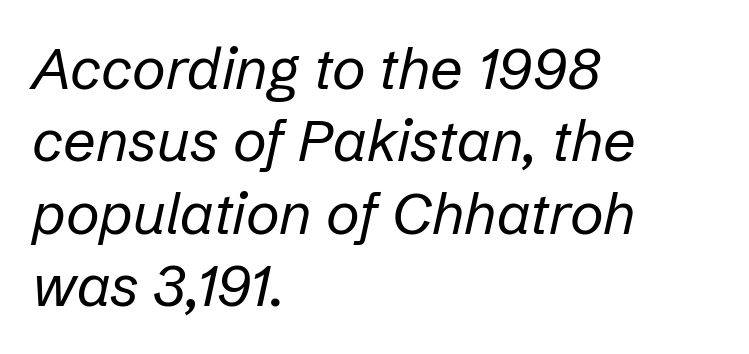
{"italic": "yes", "lean": "right", "slant_degrees": 12, "bold": "no", "weight": "regular", "width": "normal", "stroke_contrast": "low", "x_height": "medium", "monospaced": "no", "underline": "no", "align": "left", "line_spacing": "normal", "line_spacing_ratio": 1.25, "letter_spacing": "normal", "letter_spacing_em": 0.0, "glyph_px": 58}
